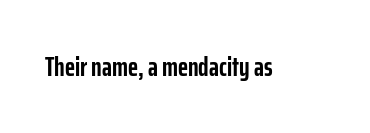
The image shows 27 px bold type, upright; set normal letter spacing, not underlined.
